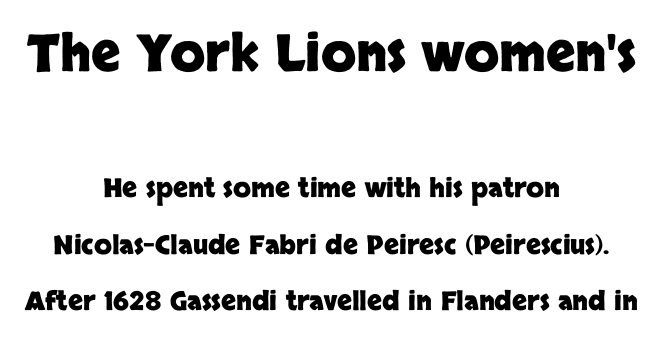
The image shows 51 px heavy sans-serif type, upright; set centered, loose line spacing (2.17x), normal letter spacing, not underlined; the first (top) block is 1.96x larger; low stroke contrast and a large x-height.
